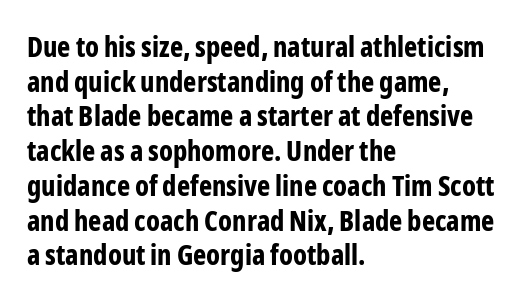
{"serif": "no", "italic": "no", "bold": "yes", "weight": "bold", "width": "condensed", "stroke_contrast": "low", "x_height": "medium", "monospaced": "no", "underline": "no", "align": "left", "line_spacing_ratio": 1.24, "letter_spacing": "normal", "letter_spacing_em": 0.0, "glyph_px": 28}
